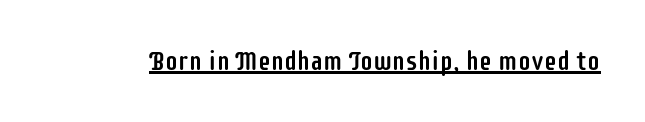
Q: Is the text italic (slanted)? A: No, it is upright.
Q: Is the text underlined? A: Yes.
Q: Is the spacing between letters normal or unusually wide? A: Normal.
